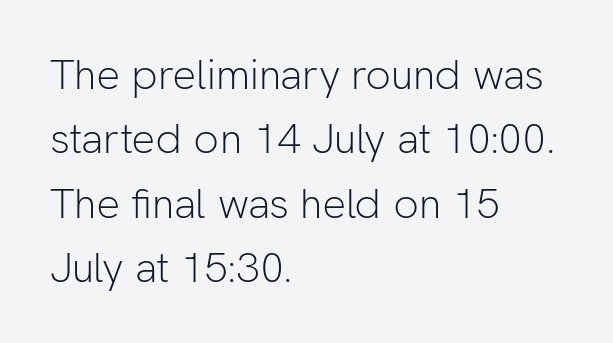
Tracking here is standard; glyphs follow each other at the usual distance. Style check: upright. Is there much room between lines? A standard amount, neither cramped nor airy. I'd call this a sans setting — the letters go barefoot. Varying glyph widths throughout — classic text-font behaviour. Is the type heavy? It reads as light-to-regular instead.
